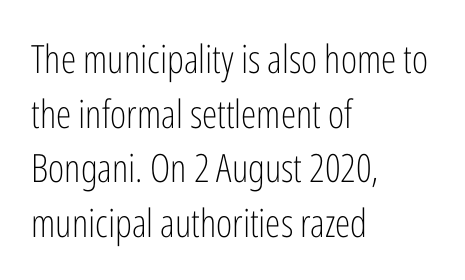
The rows are spaced the way most documents space them. A typesetter would call this zero additional tracking. Beneath every word, the page is bare. Layout note: lines flush left. No feet cap the strokes, marking this as sans-serif type.
